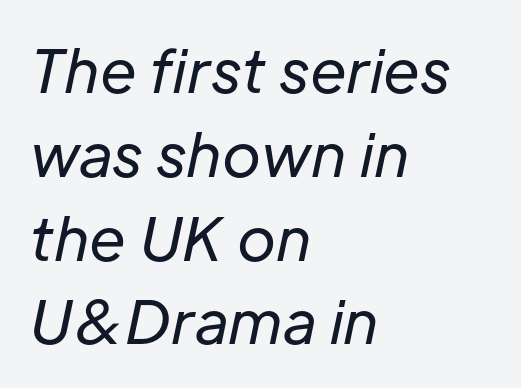
Q: Is the text bold? A: No.
Q: Is the text italic (slanted)? A: Yes, it leans right by about 12 degrees.
Q: Is the text underlined? A: No.
Q: How is the paragraph aligned? A: Left-aligned.
Q: Is the spacing between letters normal or unusually wide? A: Normal.
Q: Is the spacing between lines tight, normal or loose? A: Normal.
Q: Width (condensed, normal, or wide)? A: Normal.
Q: Stroke contrast? A: Low.
Q: x-height? A: Medium.
Q: Monospaced? A: No.
